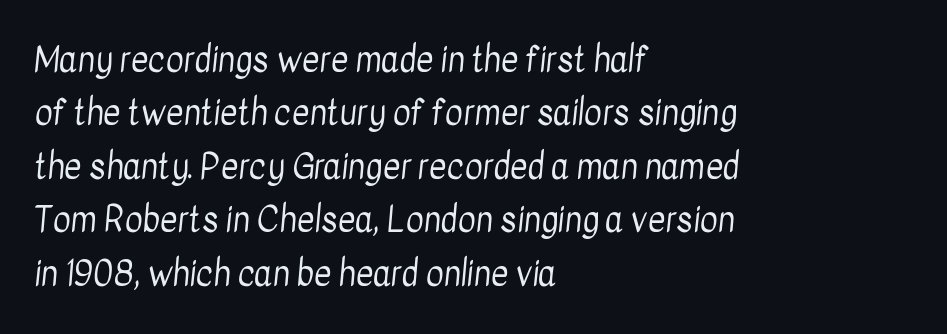
Q: Is the text bold? A: No.
Q: Is the typeface a serif or a sans-serif typeface? A: Sans-serif.
Q: Is the text underlined? A: No.
Q: How is the paragraph aligned? A: Left-aligned.
Q: Is the spacing between letters normal or unusually wide? A: Normal.
Q: Is the spacing between lines tight, normal or loose? A: Normal.
Q: Width (condensed, normal, or wide)? A: Condensed.
Q: Stroke contrast? A: Low.
Q: x-height? A: Medium.
Q: Monospaced? A: No.
